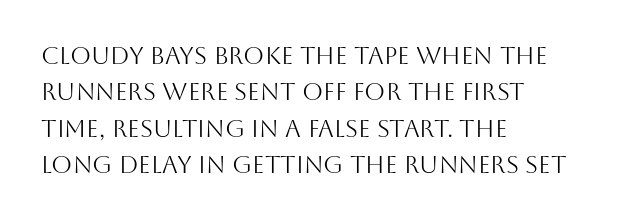
{"italic": "no", "bold": "no", "underline": "no", "align": "left", "line_spacing": "normal", "line_spacing_ratio": 1.52, "letter_spacing": "normal", "letter_spacing_em": 0.0, "glyph_px": 24}
